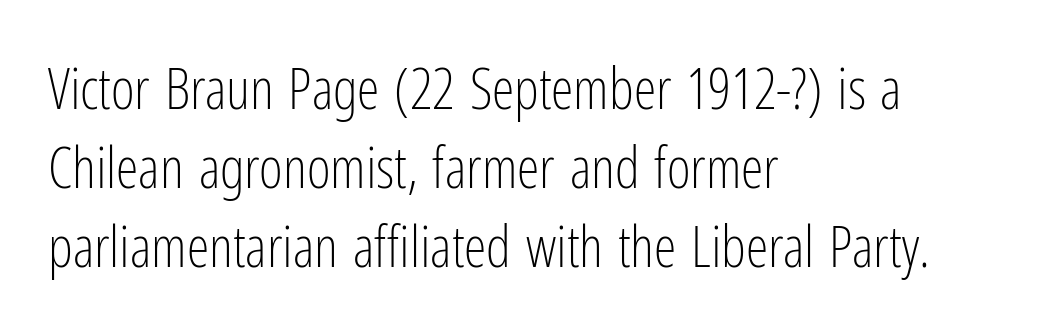
Here the designer chose a conventional face with non-uniform glyph widths. The type family on display is of the sans-serif kind. The characters are drawn with everyday or finer stroke widths. What stands out about the letter spacing? Nothing — it is the standard amount. In terms of leading, this rendering sits right in the middle. Characters remain perfectly vertical along every line.
